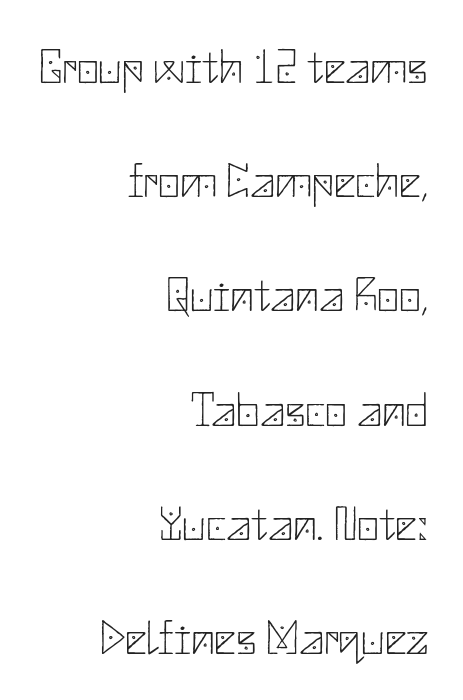
Tall strokes in this sample are plumb rather than angled. The type is set solid horizontally, with unmodified tracking. This reads as an unemphasized weight, regular at the heaviest. Unmarked baselines from the first word to the last.
